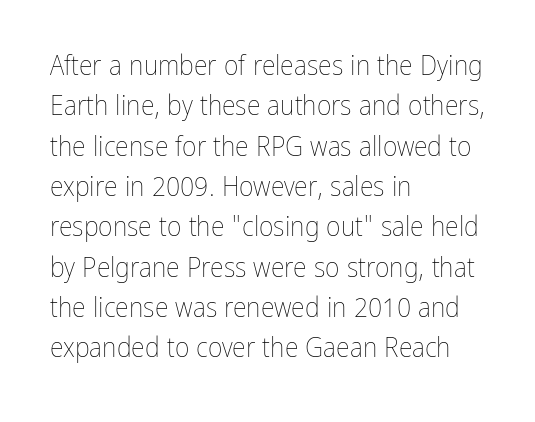
The designer left line spacing at the default. Nobody touched the tracking dial on this one. Do the characters align in a grid? No, the font is proportional. Caption: face not bold, strokes unweighted. Does the copy run flush right? No — it runs flush left. You can tell it's not italic because the verticals are truly vertical.
